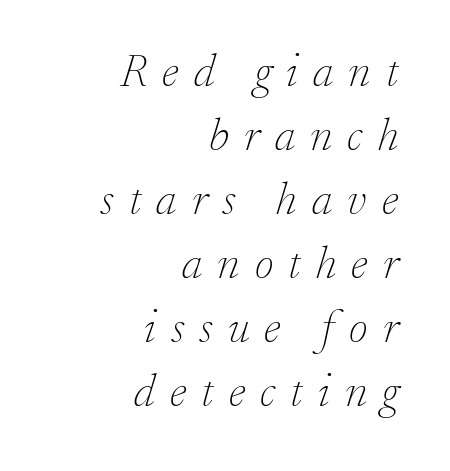
{"serif": "yes", "italic": "yes", "lean": "right", "slant_degrees": 17, "bold": "no", "weight": "thin", "width": "normal", "stroke_contrast": "low", "x_height": "small", "monospaced": "no", "underline": "no", "align": "right", "line_spacing": "normal", "line_spacing_ratio": 1.39, "letter_spacing": "wide", "letter_spacing_em": 0.33, "glyph_px": 46}
